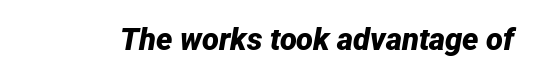
Q: Is the text bold? A: Yes.
Q: Is the text italic (slanted)? A: Yes, it leans right by about 12 degrees.
Q: Is the text underlined? A: No.
Q: Is the spacing between letters normal or unusually wide? A: Normal.
Q: Width (condensed, normal, or wide)? A: Normal.
Q: Stroke contrast? A: Low.
Q: x-height? A: Medium.
Q: Monospaced? A: No.
